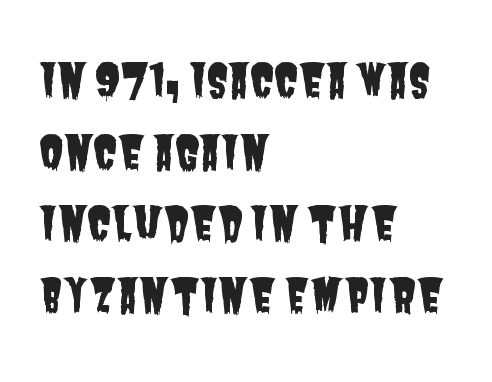
Q: Is the typeface a serif or a sans-serif typeface? A: Sans-serif.
Q: Is the text underlined? A: No.
Q: How is the paragraph aligned? A: Left-aligned.
Q: Is the spacing between letters normal or unusually wide? A: Normal.
Q: Is the spacing between lines tight, normal or loose? A: Normal.
Q: Width (condensed, normal, or wide)? A: Condensed.
Q: Stroke contrast? A: Low.
Q: x-height? A: Large.
Q: Monospaced? A: No.
